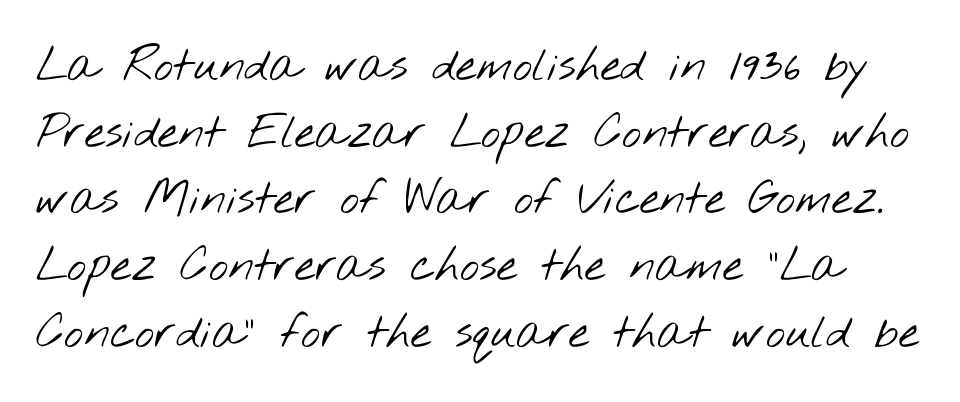
Q: Is the text bold? A: No.
Q: Is the typeface a serif or a sans-serif typeface? A: Sans-serif.
Q: Is the text underlined? A: No.
Q: Is the spacing between letters normal or unusually wide? A: Normal.
Q: Is the spacing between lines tight, normal or loose? A: Normal.
Q: Width (condensed, normal, or wide)? A: Wide.
Q: Stroke contrast? A: Low.
Q: x-height? A: Small.
Q: Monospaced? A: No.
